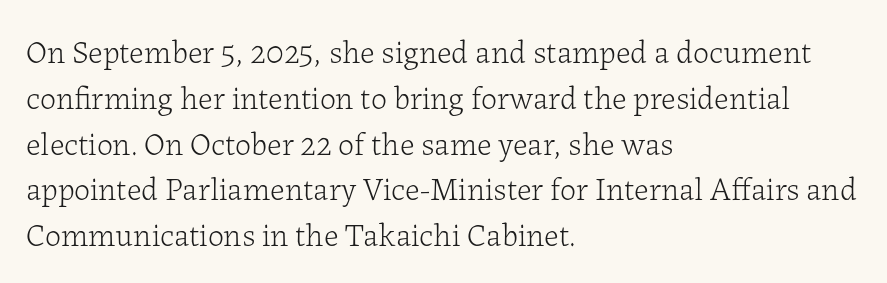
Q: Is the text bold? A: No.
Q: Is the text italic (slanted)? A: No, it is upright.
Q: Is the typeface a serif or a sans-serif typeface? A: Serif.
Q: Is the text underlined? A: No.
Q: How is the paragraph aligned? A: Left-aligned.
Q: Is the spacing between letters normal or unusually wide? A: Normal.
Q: Is the spacing between lines tight, normal or loose? A: Normal.
Q: Width (condensed, normal, or wide)? A: Normal.
Q: Stroke contrast? A: Low.
Q: x-height? A: Medium.
Q: Monospaced? A: No.
